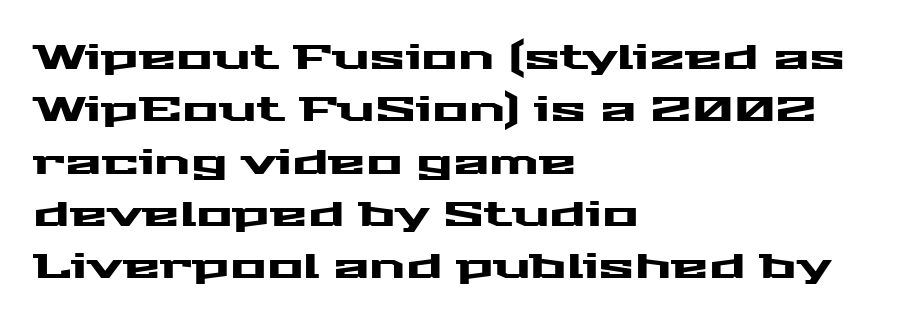
{"serif": "no", "italic": "no", "width": "wide", "stroke_contrast": "medium", "x_height": "medium", "monospaced": "no", "underline": "no", "align": "left", "line_spacing": "normal", "line_spacing_ratio": 1.54, "letter_spacing": "normal", "letter_spacing_em": 0.0, "glyph_px": 34}
